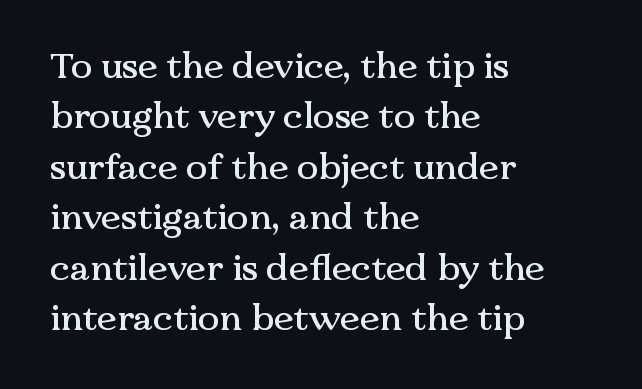
Q: Is the text italic (slanted)? A: No, it is upright.
Q: Is the typeface a serif or a sans-serif typeface? A: Serif.
Q: Is the text underlined? A: No.
Q: How is the paragraph aligned? A: Left-aligned.
Q: Is the spacing between letters normal or unusually wide? A: Normal.
Q: Is the spacing between lines tight, normal or loose? A: Normal.
Q: Width (condensed, normal, or wide)? A: Normal.
Q: Stroke contrast? A: Medium.
Q: x-height? A: Medium.
Q: Monospaced? A: No.
